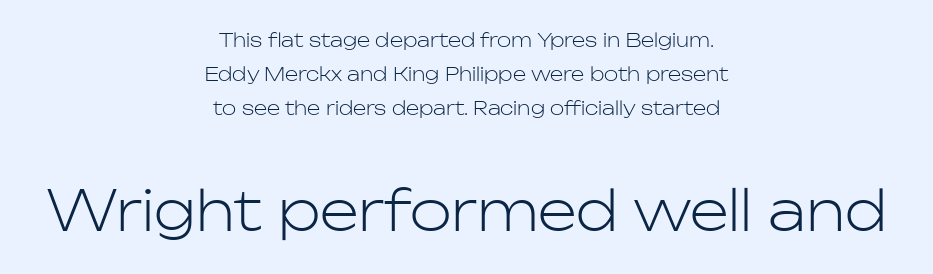
The image shows 56 px light sans-serif type, upright; set centered, line spacing 1.8x, normal letter spacing, not underlined; the second (bottom) block is 2.95x larger; low stroke contrast and a medium x-height.
